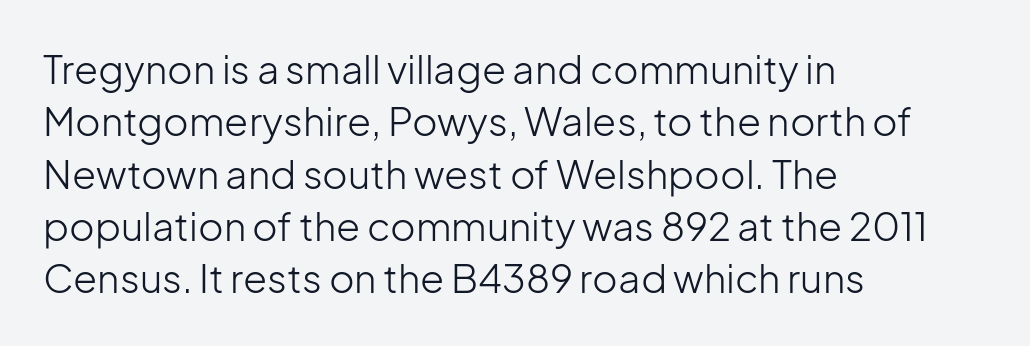
{"serif": "no", "italic": "no", "bold": "no", "weight": "light", "width": "normal", "stroke_contrast": "low", "x_height": "medium", "monospaced": "no", "underline": "no", "align": "left", "line_spacing": "normal", "line_spacing_ratio": 1.34, "letter_spacing": "normal", "letter_spacing_em": 0.0, "glyph_px": 39}
